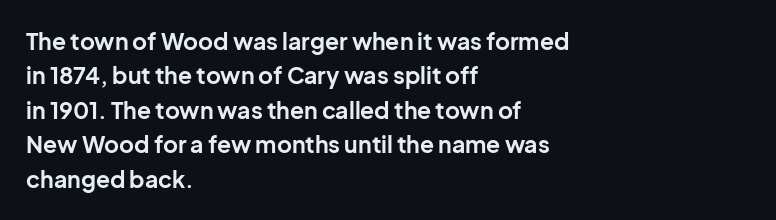
Is the letter spacing exaggerated? No — it looks like the ordinary default. Reading down the block, your eye returns to a fixed left position each line. Heavy-handed strokes throughout: this text is bold. Just letters on the line, the space beneath them empty. Baseline-to-baseline distance is the conventional proportion of letter height. A roman cut, with each character standing at attention.
